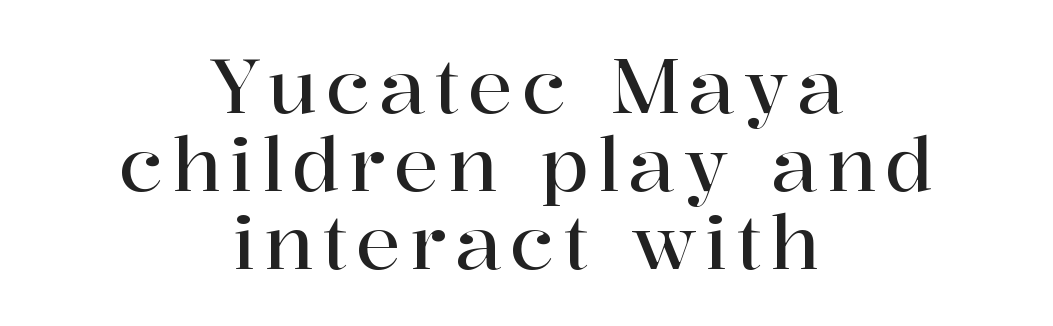
{"serif": "yes", "italic": "no", "width": "normal", "stroke_contrast": "high", "x_height": "medium", "monospaced": "no", "underline": "no", "align": "center", "line_spacing": "tight", "line_spacing_ratio": 1.04, "glyph_px": 75}
